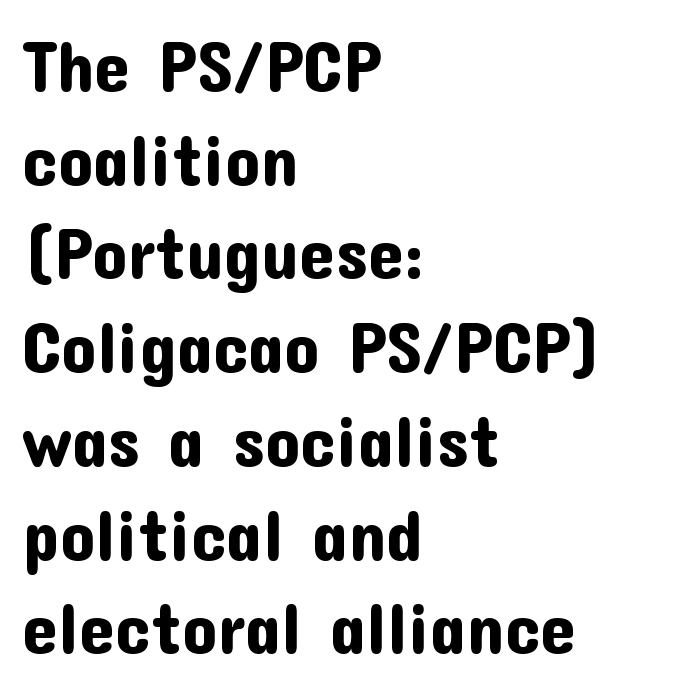
Q: Is the text italic (slanted)? A: No, it is upright.
Q: Is the typeface a serif or a sans-serif typeface? A: Sans-serif.
Q: Is the text underlined? A: No.
Q: How is the paragraph aligned? A: Left-aligned.
Q: Is the spacing between letters normal or unusually wide? A: Normal.
Q: Is the spacing between lines tight, normal or loose? A: Normal.
Q: Width (condensed, normal, or wide)? A: Normal.
Q: Stroke contrast? A: Low.
Q: x-height? A: Medium.
Q: Monospaced? A: No.
